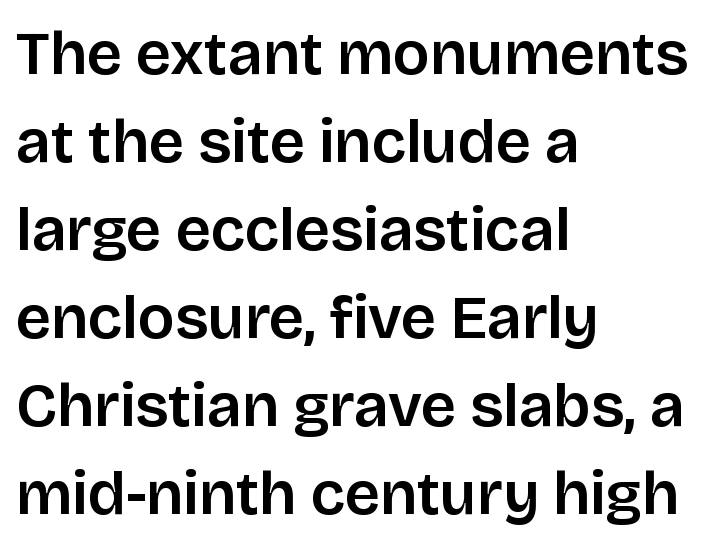
This sample keeps an unexceptional amount of space between lines. The rag falls on the right side of this text block. The letters sit at their default tracking, neither squeezed nor spread. Note: no serifs on the glyphs. Ordinary non-slanted type is in use. Looks like regular typesetting: each glyph gets only the width it needs.
